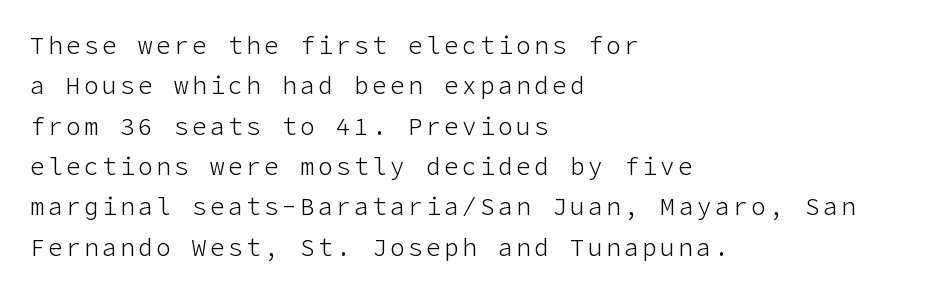
Leading matches the norm, producing a regular column. The typeface has the unassuming heft of standard copy or less. A roman cut, with each character standing at attention. The space beneath each line is pristine and unruled. The setting favours the left margin, as ordinary paragraphs usually do.
